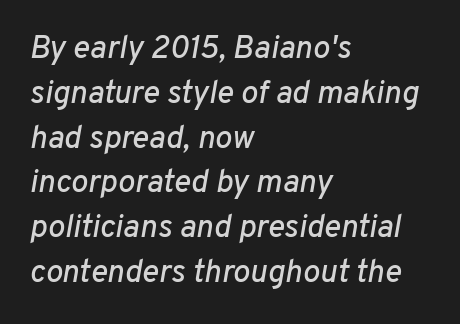
{"italic": "yes", "lean": "right", "slant_degrees": 10, "width": "normal", "stroke_contrast": "low", "x_height": "medium", "monospaced": "no", "underline": "no", "align": "left", "line_spacing": "normal", "line_spacing_ratio": 1.4, "letter_spacing": "normal", "letter_spacing_em": 0.0, "glyph_px": 32}
